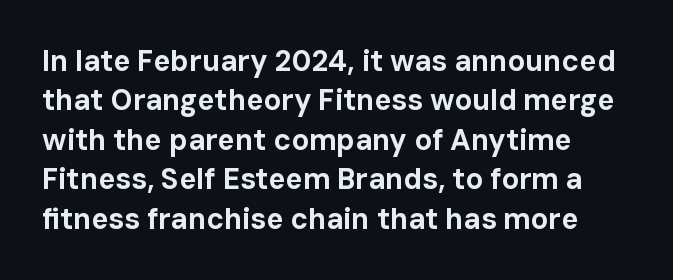
Ordinary non-slanted type is in use. A bare baseline throughout the passage. You could not count columns in this text — the font is proportionally spaced. The letters carry no serifs — their stems end cleanly without finishing strokes. Heavy, bold letterforms. Leading: standard.
